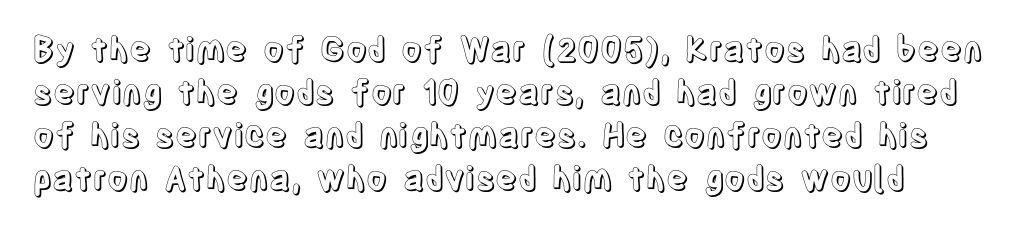
{"italic": "no", "width": "condensed", "x_height": "large", "monospaced": "no", "underline": "no", "line_spacing": "normal", "line_spacing_ratio": 1.3, "letter_spacing": "normal", "letter_spacing_em": 0.0, "glyph_px": 33}
